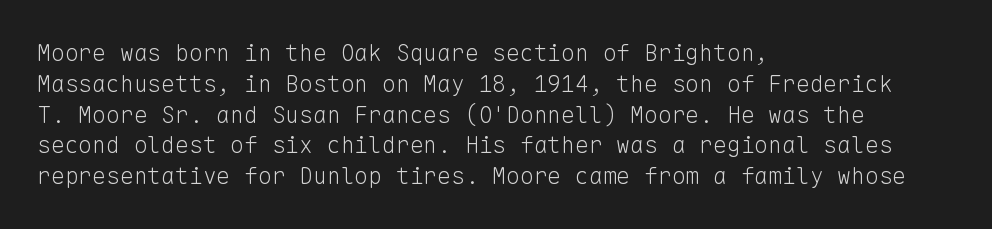
The image shows 23 px text type, upright; set left-aligned, normal line spacing (1.34x), normal letter spacing, not underlined.
